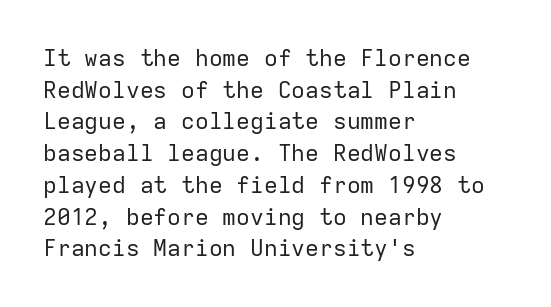
The image shows 23 px text type, upright; set left-aligned, normal line spacing (1.38x), normal letter spacing, not underlined.
